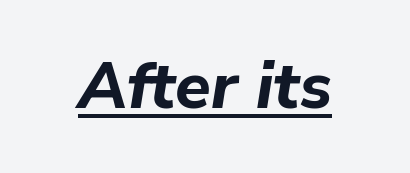
Q: Is the text bold? A: Yes.
Q: Is the text italic (slanted)? A: Yes, it leans right by about 9 degrees.
Q: Is the text underlined? A: Yes.
Q: Is the spacing between letters normal or unusually wide? A: Normal.
Q: Width (condensed, normal, or wide)? A: Normal.
Q: Stroke contrast? A: Low.
Q: x-height? A: Medium.
Q: Monospaced? A: No.
